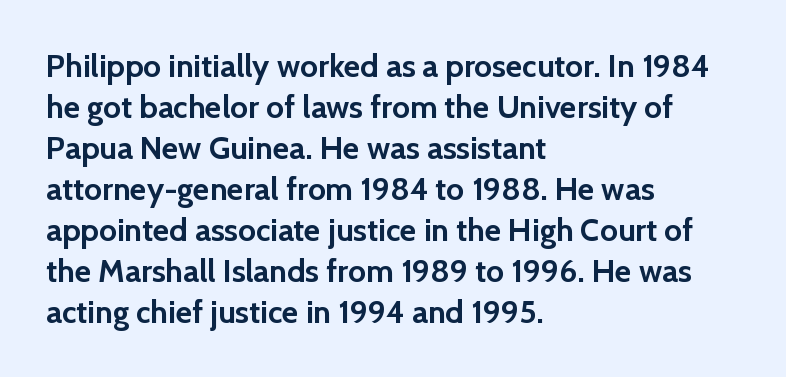
The image shows 32 px semibold sans-serif type, upright; set left-aligned, normal line spacing (1.28x), normal letter spacing, not underlined; a medium x-height.
